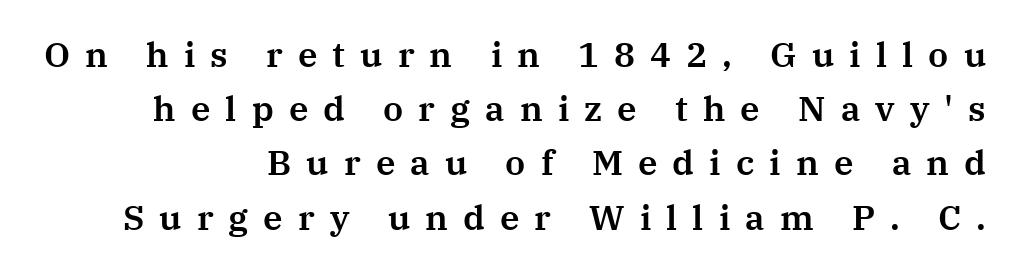
{"serif": "yes", "italic": "no", "width": "normal", "stroke_contrast": "medium", "x_height": "medium", "monospaced": "no", "underline": "no", "align": "right", "line_spacing": "normal", "line_spacing_ratio": 1.55, "letter_spacing": "wide", "letter_spacing_em": 0.43, "glyph_px": 35}
